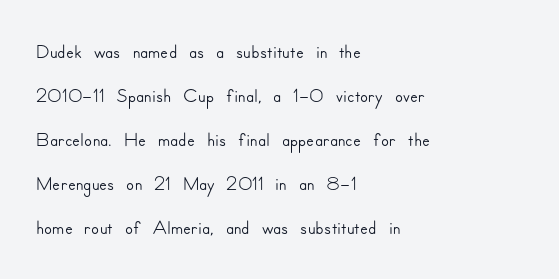
The image shows 29 px sans-serif type, upright; set left-aligned, normal line spacing (1.52x), normal letter spacing, not underlined; low stroke contrast and a small x-height.
